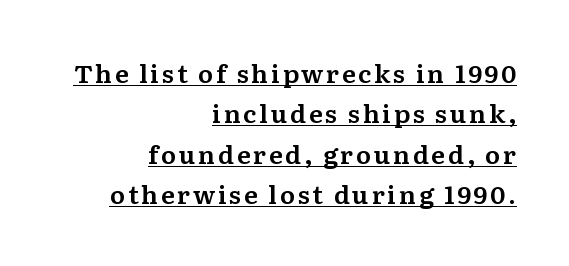
Normally led — the rows are evenly, conventionally spaced. What decoration does the sample have? An underline. One-word summary of the alignment: right. Nope, not italic — everything's standing straight.
